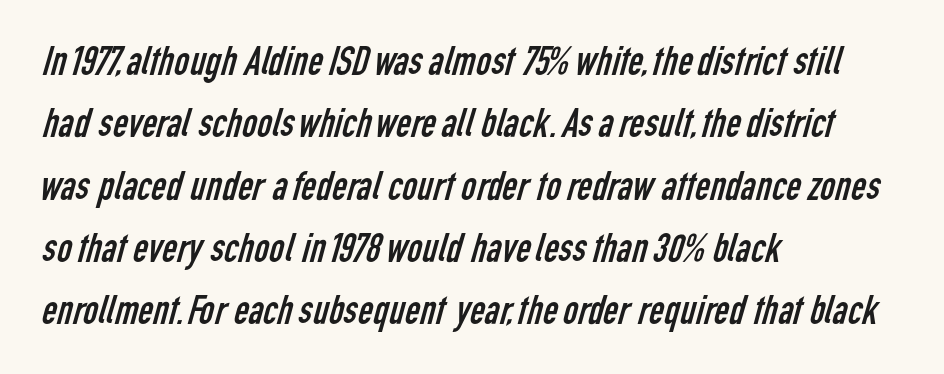
Q: Is the text bold? A: No.
Q: Is the typeface a serif or a sans-serif typeface? A: Sans-serif.
Q: Is the text underlined? A: No.
Q: How is the paragraph aligned? A: Left-aligned.
Q: Is the spacing between letters normal or unusually wide? A: Normal.
Q: Is the spacing between lines tight, normal or loose? A: Normal.
Q: Width (condensed, normal, or wide)? A: Condensed.
Q: Stroke contrast? A: Low.
Q: x-height? A: Medium.
Q: Monospaced? A: No.
